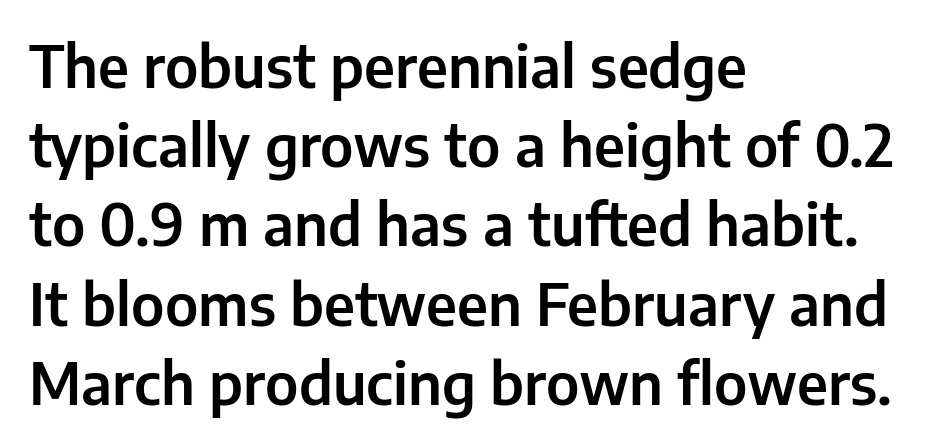
Q: Is the text italic (slanted)? A: No, it is upright.
Q: Is the typeface a serif or a sans-serif typeface? A: Sans-serif.
Q: Is the text underlined? A: No.
Q: How is the paragraph aligned? A: Left-aligned.
Q: Is the spacing between letters normal or unusually wide? A: Normal.
Q: Is the spacing between lines tight, normal or loose? A: Normal.
Q: Width (condensed, normal, or wide)? A: Normal.
Q: Stroke contrast? A: Low.
Q: x-height? A: Medium.
Q: Monospaced? A: No.
